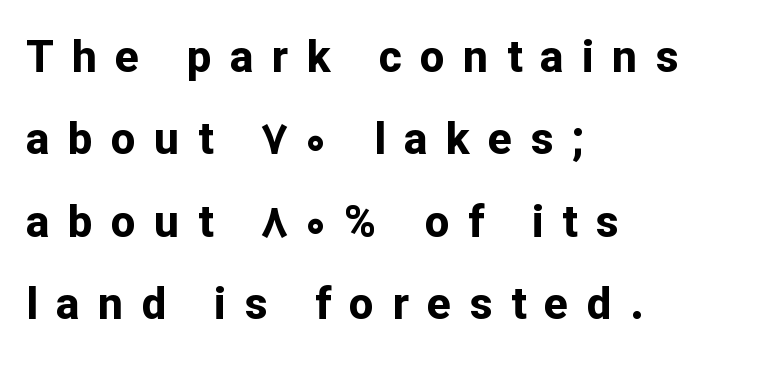
{"serif": "no", "italic": "no", "bold": "yes", "weight": "bold", "width": "normal", "stroke_contrast": "low", "x_height": "medium", "monospaced": "no", "underline": "no", "align": "left", "line_spacing_ratio": 1.87, "letter_spacing": "wide", "letter_spacing_em": 0.42, "glyph_px": 44}
